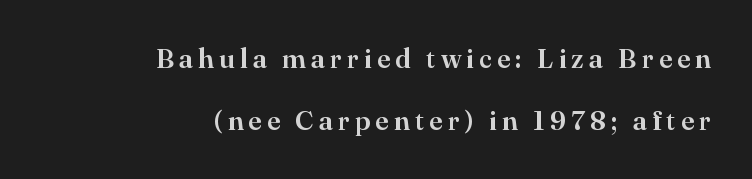
{"italic": "no", "underline": "no", "align": "right", "line_spacing": "loose", "line_spacing_ratio": 2.3, "glyph_px": 27}
